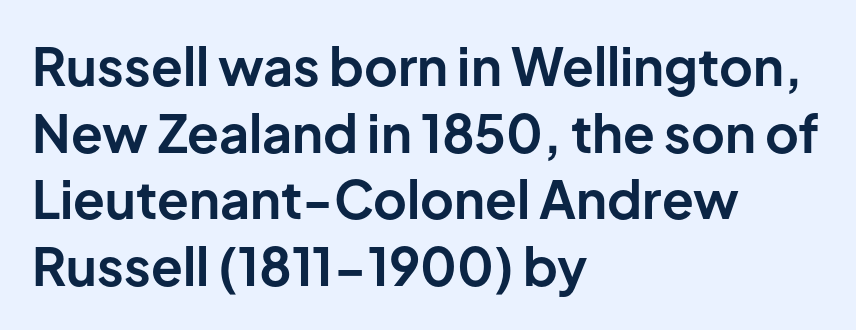
{"serif": "no", "italic": "no", "bold": "yes", "weight": "bold", "width": "normal", "stroke_contrast": "low", "x_height": "medium", "monospaced": "no", "underline": "no", "align": "left", "line_spacing": "normal", "line_spacing_ratio": 1.28, "letter_spacing": "normal", "letter_spacing_em": 0.0, "glyph_px": 52}
